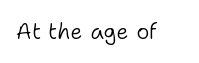
The image shows 22 px text type, upright; set normal letter spacing, not underlined.
